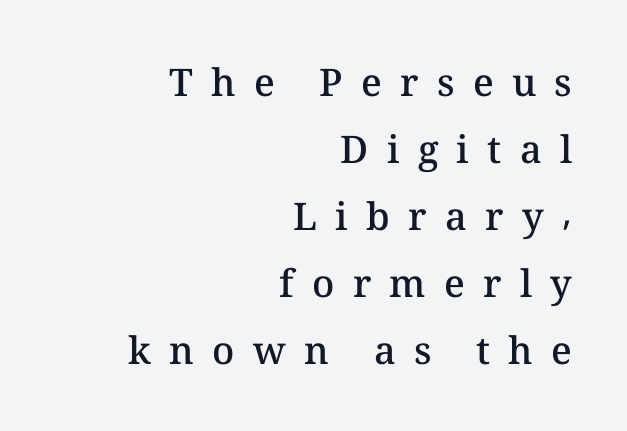
{"italic": "no", "bold": "semi", "weight": "semibold", "width": "normal", "stroke_contrast": "medium", "x_height": "medium", "monospaced": "no", "underline": "no", "align": "right", "line_spacing_ratio": 1.76, "letter_spacing": "wide", "letter_spacing_em": 0.48, "glyph_px": 38}
